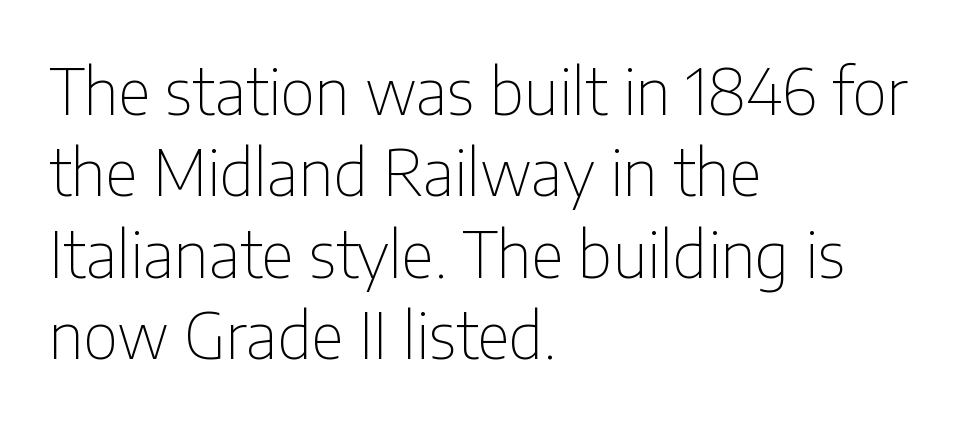
The image shows 64 px thin, condensed sans-serif type, upright; set left-aligned, normal line spacing (1.27x), normal letter spacing, not underlined; low stroke contrast and a medium x-height.
